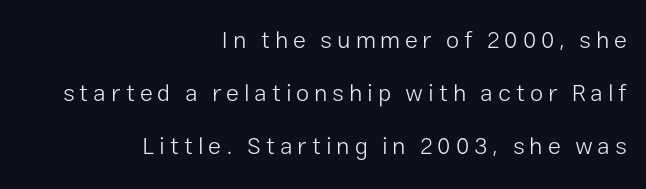
Every stem runs plumb, perpendicular to the baseline. The face used here is rendered with a markedly widened letterfit. Leading: increased. Heaviness? Minimal to ordinary, like unemphasized prose.
